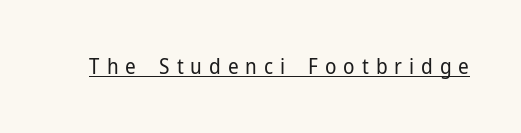
The image shows 21 px text type, upright; set unusually wide letter spacing (+0.33 em), underlined.
